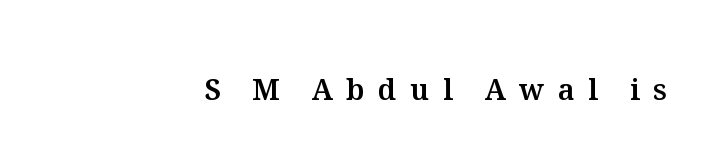
{"italic": "no", "width": "normal", "stroke_contrast": "medium", "x_height": "medium", "monospaced": "no", "underline": "no", "align": "right", "letter_spacing": "wide", "letter_spacing_em": 0.47, "glyph_px": 29}
